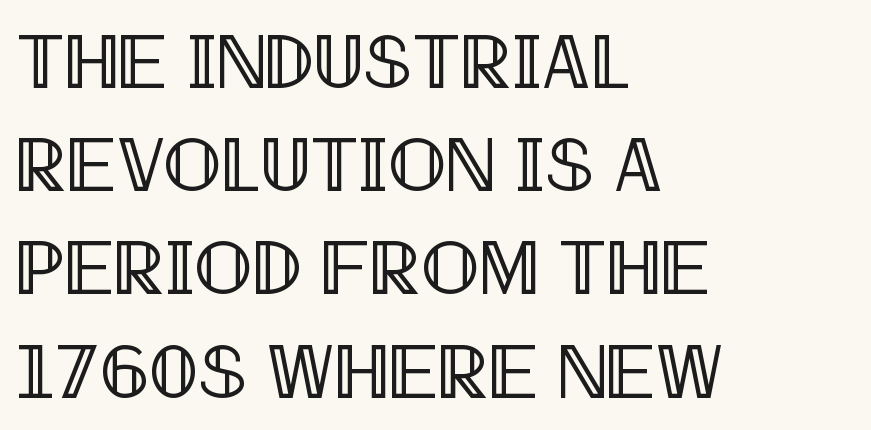
The image shows 77 px condensed type, upright; set left-aligned, normal line spacing (1.34x), normal letter spacing, not underlined; a large x-height.
